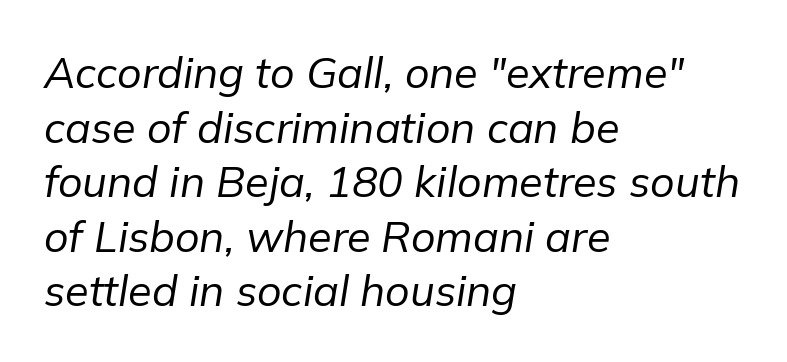
Q: Is the text bold? A: No.
Q: Is the text italic (slanted)? A: Yes, it leans right by about 9 degrees.
Q: Is the text underlined? A: No.
Q: How is the paragraph aligned? A: Left-aligned.
Q: Is the spacing between letters normal or unusually wide? A: Normal.
Q: Is the spacing between lines tight, normal or loose? A: Normal.
Q: Width (condensed, normal, or wide)? A: Normal.
Q: Stroke contrast? A: Low.
Q: x-height? A: Medium.
Q: Monospaced? A: No.
